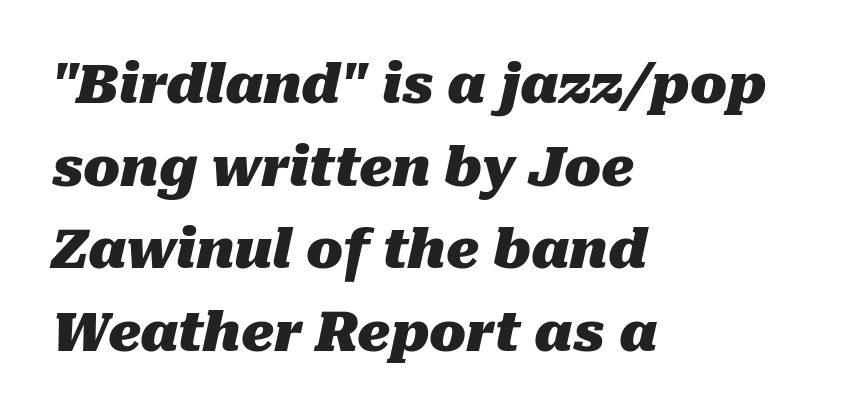
{"italic": "yes", "lean": "right", "slant_degrees": 10, "bold": "yes", "weight": "heavy", "width": "normal", "stroke_contrast": "medium", "x_height": "medium", "monospaced": "no", "underline": "no", "align": "left", "line_spacing": "normal", "line_spacing_ratio": 1.53, "letter_spacing": "normal", "letter_spacing_em": 0.0, "glyph_px": 54}
